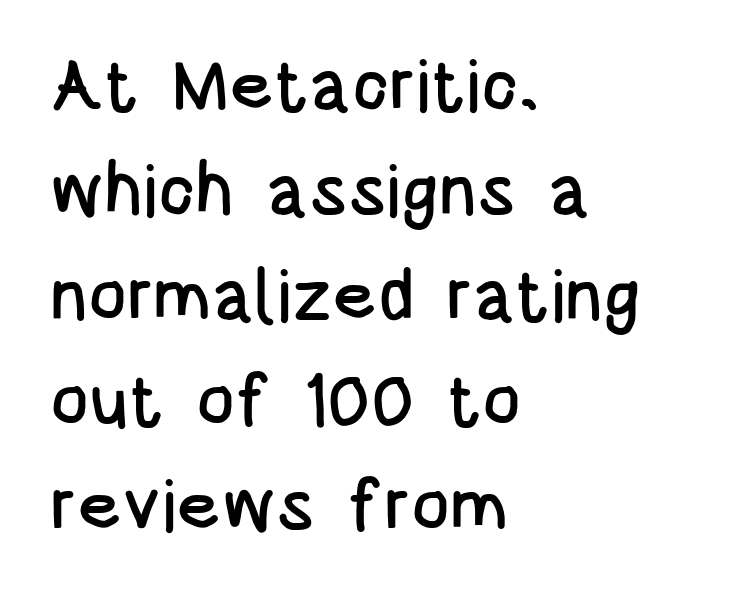
Q: Is the text italic (slanted)? A: No, it is upright.
Q: Is the typeface a serif or a sans-serif typeface? A: Sans-serif.
Q: Is the text underlined? A: No.
Q: How is the paragraph aligned? A: Left-aligned.
Q: Is the spacing between letters normal or unusually wide? A: Normal.
Q: Is the spacing between lines tight, normal or loose? A: Normal.
Q: Width (condensed, normal, or wide)? A: Condensed.
Q: Stroke contrast? A: Low.
Q: x-height? A: Large.
Q: Monospaced? A: No.
